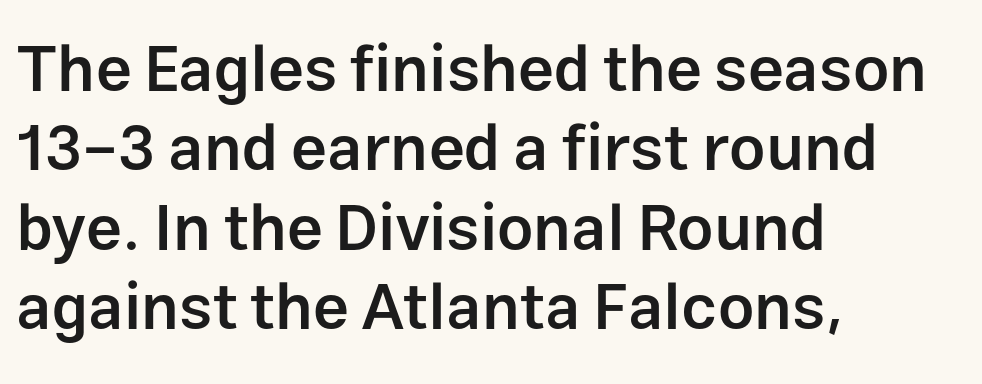
{"serif": "no", "italic": "no", "bold": "semi", "weight": "semibold", "width": "normal", "stroke_contrast": "low", "x_height": "medium", "monospaced": "no", "underline": "no", "align": "left", "line_spacing_ratio": 1.24, "letter_spacing": "normal", "letter_spacing_em": 0.0, "glyph_px": 64}
